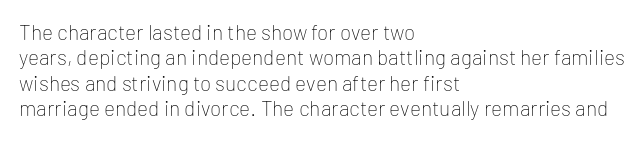
{"italic": "no", "bold": "no", "underline": "no", "align": "left", "line_spacing_ratio": 1.21, "letter_spacing": "normal", "letter_spacing_em": 0.0, "glyph_px": 21}
